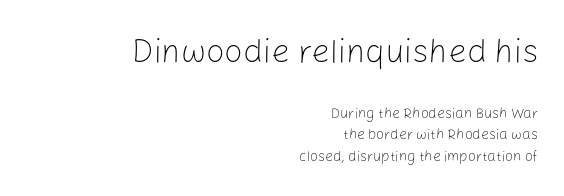
The image shows 33 px light sans-serif type, upright; set right-aligned, normal line spacing (1.51x), normal letter spacing, not underlined; the first (top) block is 2.36x larger; low stroke contrast and a medium x-height.
